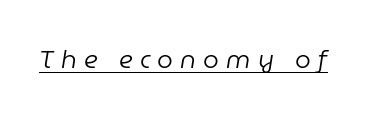
Q: Is the text bold? A: No.
Q: Is the text italic (slanted)? A: Yes, it leans right by about 9 degrees.
Q: Is the text underlined? A: Yes.
Q: Is the spacing between letters normal or unusually wide? A: Unusually wide.
